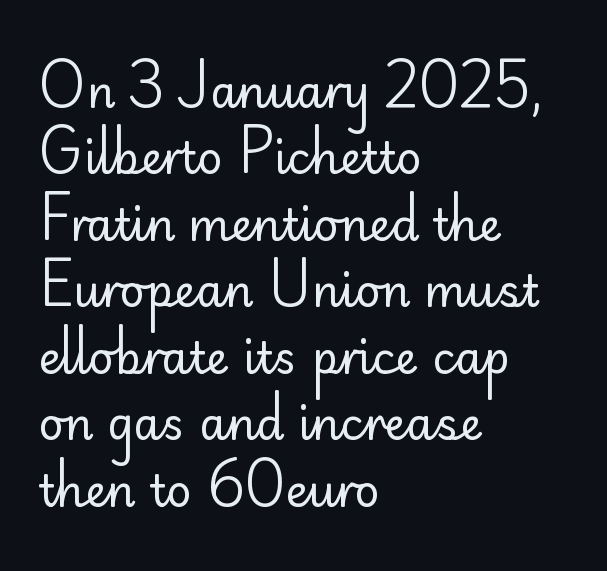
The image shows 44 px regular-weight sans-serif type, upright; set left-aligned, normal line spacing (1.51x), normal letter spacing, not underlined; low stroke contrast and a small x-height.
